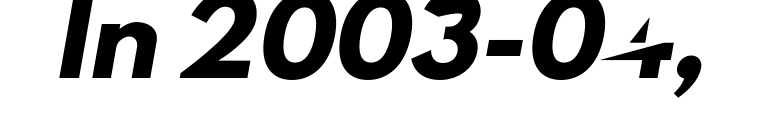
The image shows 70 px sans-serif type; set normal letter spacing, not underlined; low stroke contrast and a small x-height.
